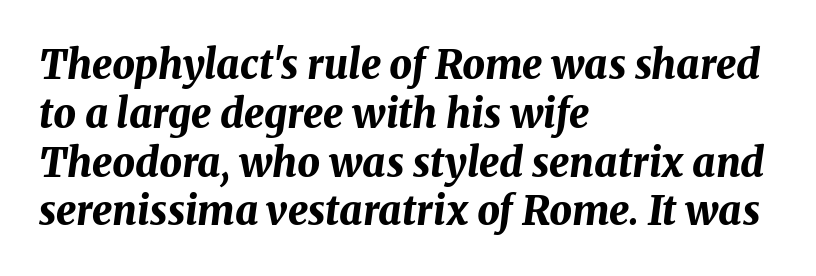
{"italic": "yes", "lean": "right", "slant_degrees": 8, "bold": "yes", "weight": "bold", "width": "normal", "stroke_contrast": "medium", "x_height": "medium", "monospaced": "no", "underline": "no", "align": "left", "line_spacing_ratio": 1.22, "letter_spacing": "normal", "letter_spacing_em": 0.0, "glyph_px": 40}
